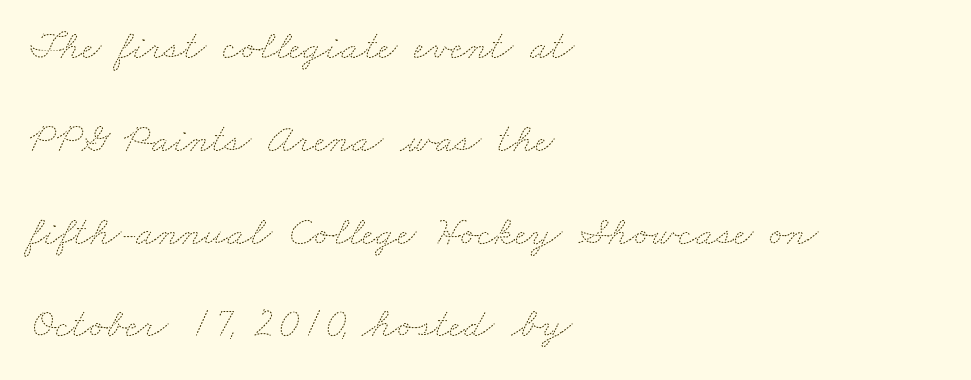
The image shows 42 px thin, wide type; set left-aligned, loose line spacing (2.21x), normal letter spacing, not underlined; medium stroke contrast and a small x-height.
